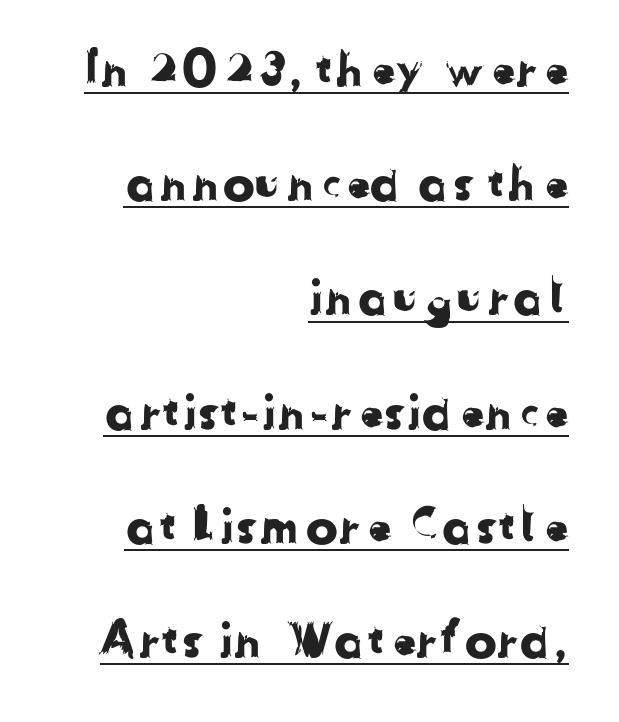
The image shows 48 px sans-serif type; set right-aligned, loose line spacing (2.38x), normal letter spacing, underlined; low stroke contrast and a medium x-height.
